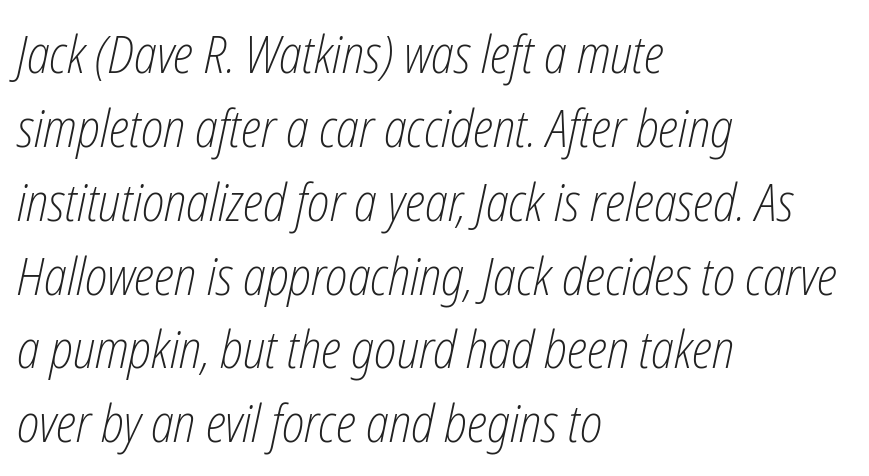
Do the characters align in a grid? No, the font is proportional. The rendering anchors every line to the left-hand side. A bare baseline throughout the passage. It's the slanting kind of type.
